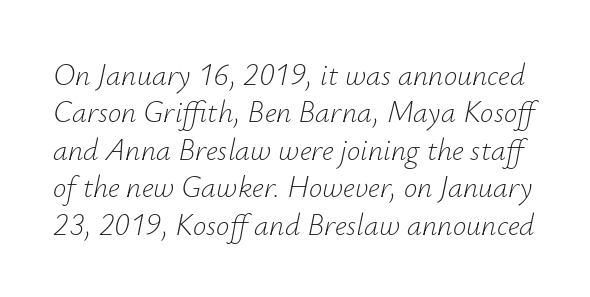
The image shows 30 px light type, italic (leaning right); set normal line spacing (1.25x), normal letter spacing, not underlined; low stroke contrast and a small x-height.
